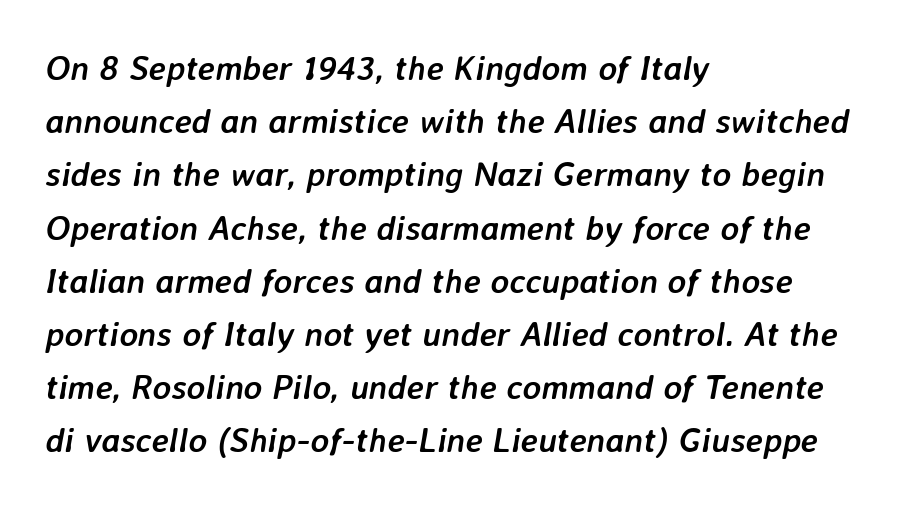
Q: Is the text bold? A: Yes.
Q: Is the text italic (slanted)? A: Yes, it leans right by about 7 degrees.
Q: Is the text underlined? A: No.
Q: How is the paragraph aligned? A: Left-aligned.
Q: Is the spacing between letters normal or unusually wide? A: Normal.
Q: Is the spacing between lines tight, normal or loose? A: Normal.
Q: Width (condensed, normal, or wide)? A: Normal.
Q: Stroke contrast? A: Low.
Q: x-height? A: Medium.
Q: Monospaced? A: No.
